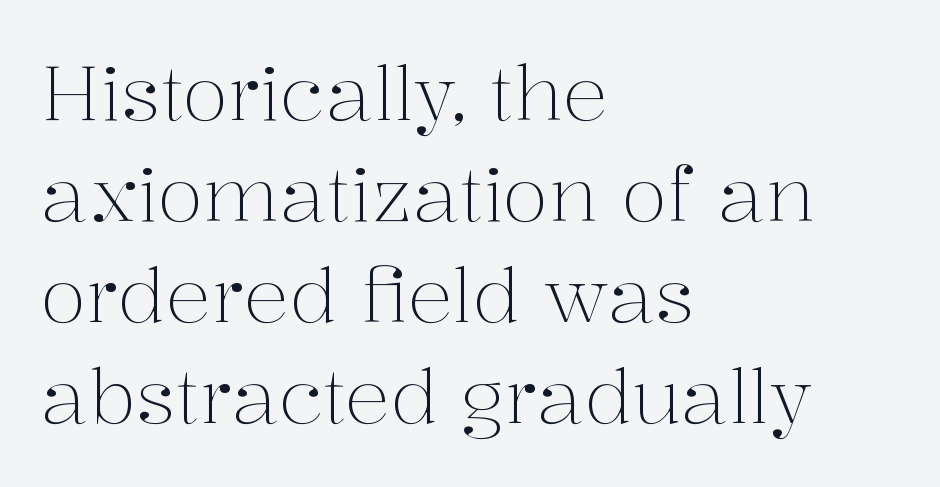
Q: Is the text bold? A: No.
Q: Is the text italic (slanted)? A: No, it is upright.
Q: Is the typeface a serif or a sans-serif typeface? A: Serif.
Q: Is the text underlined? A: No.
Q: How is the paragraph aligned? A: Left-aligned.
Q: Is the spacing between letters normal or unusually wide? A: Normal.
Q: Is the spacing between lines tight, normal or loose? A: Normal.
Q: Width (condensed, normal, or wide)? A: Normal.
Q: Stroke contrast? A: Medium.
Q: x-height? A: Medium.
Q: Monospaced? A: No.
